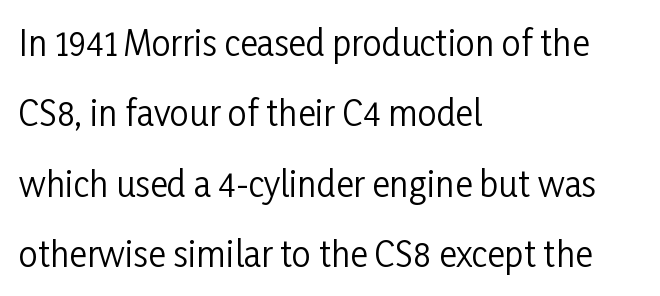
The rendering uses natural spacing where letterforms have individual widths. The passage shown stacks its lines with a broad gap. Words appear dense and cohesive because spacing is normal. Typographically, this falls in the sans-serif category. These lines stack with their left ends in a neat column. Is this a heavy cut? Hardly; it is regular or lighter.
